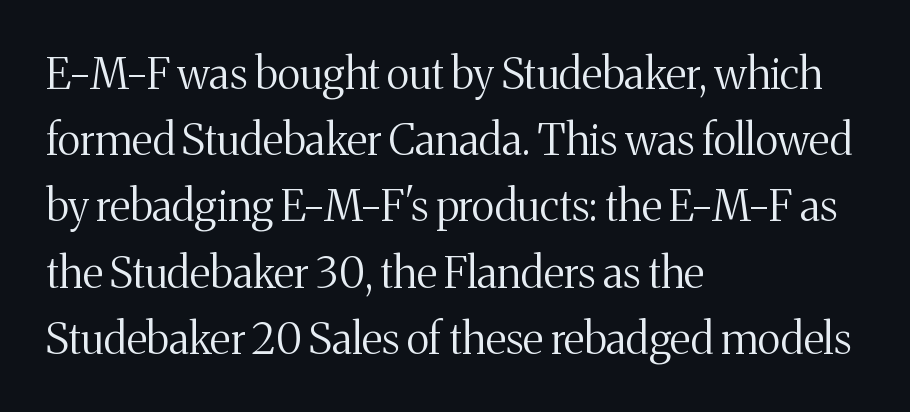
Is the type heavy? It reads as light-to-regular instead. A roman cut, with each character standing at attention. These lines stack with their left ends in a neat column. Little horizontal feet cap the strokes, marking this as serif type. Letters rest on an invisible, unmarked baseline.
